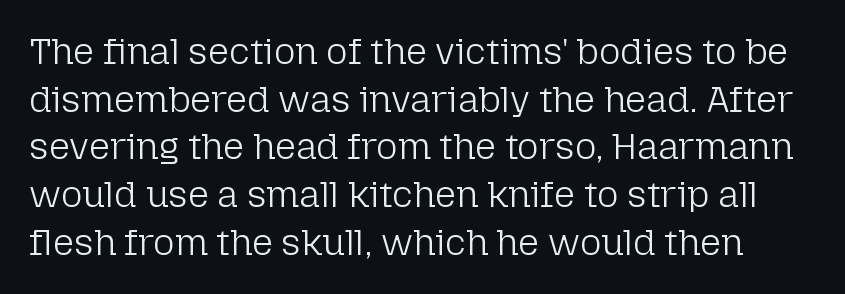
Descenders hang freely into open space. Examine the stroke ends and you'll find no serifs. These lines sit exactly where default settings would place them. This is roman type, the default non-slanted kind. The passage shown has conventional tracking throughout. You could not count columns in this text — the font is proportionally spaced.
